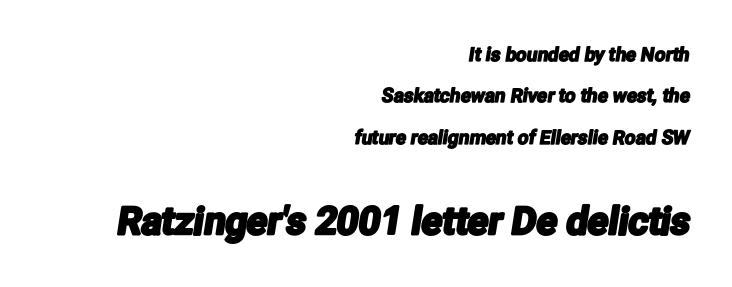
Q: Is the typeface a serif or a sans-serif typeface? A: Sans-serif.
Q: Is the text underlined? A: No.
Q: How is the paragraph aligned? A: Right-aligned.
Q: Is the spacing between letters normal or unusually wide? A: Normal.
Q: Is the spacing between lines tight, normal or loose? A: Loose.
Q: Which block of text is set in a larger size, the first (top) or the second (bottom)? A: The second (bottom) one.
Q: Width (condensed, normal, or wide)? A: Condensed.
Q: Stroke contrast? A: Low.
Q: x-height? A: Medium.
Q: Monospaced? A: No.
